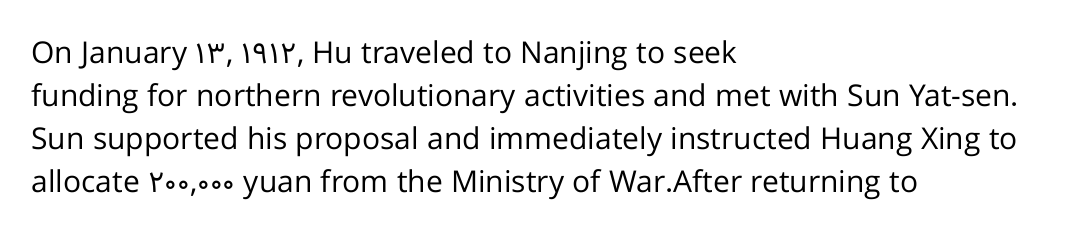
Classification — sans serif. Words appear dense and cohesive because spacing is normal. The cut favours lightness, reaching ordinary text weight at its darkest. Honestly, there is no underline to notice here at all. The space between consecutive lines is moderate.
